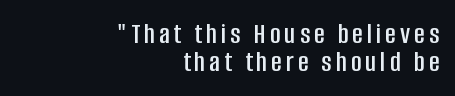
Tall strokes in this sample are plumb rather than angled. Is this a fixed-width face? No — the glyphs have proportional, varying widths. A typesetter would label this face a sans. The typesetter chose a ragged-left arrangement here. The string is rendered with underlining switched off.
